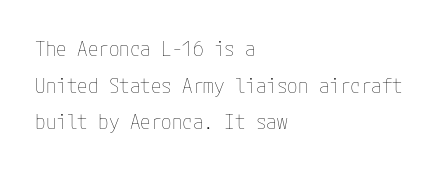
Upright lettering throughout. Unbolded letterforms with no extra heft. Layout note: lines flush left. Compared with typical body copy, the letter spacing here is the same.
